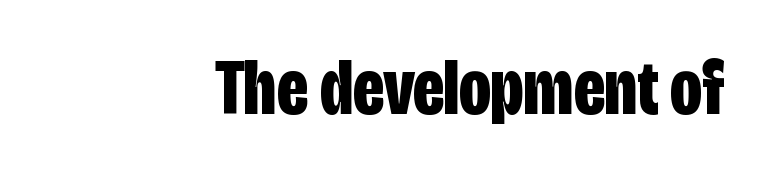
{"serif": "no", "italic": "no", "bold": "yes", "weight": "bold", "width": "condensed", "stroke_contrast": "low", "x_height": "large", "monospaced": "no", "underline": "no", "align": "right", "letter_spacing": "normal", "letter_spacing_em": 0.0, "glyph_px": 79}
